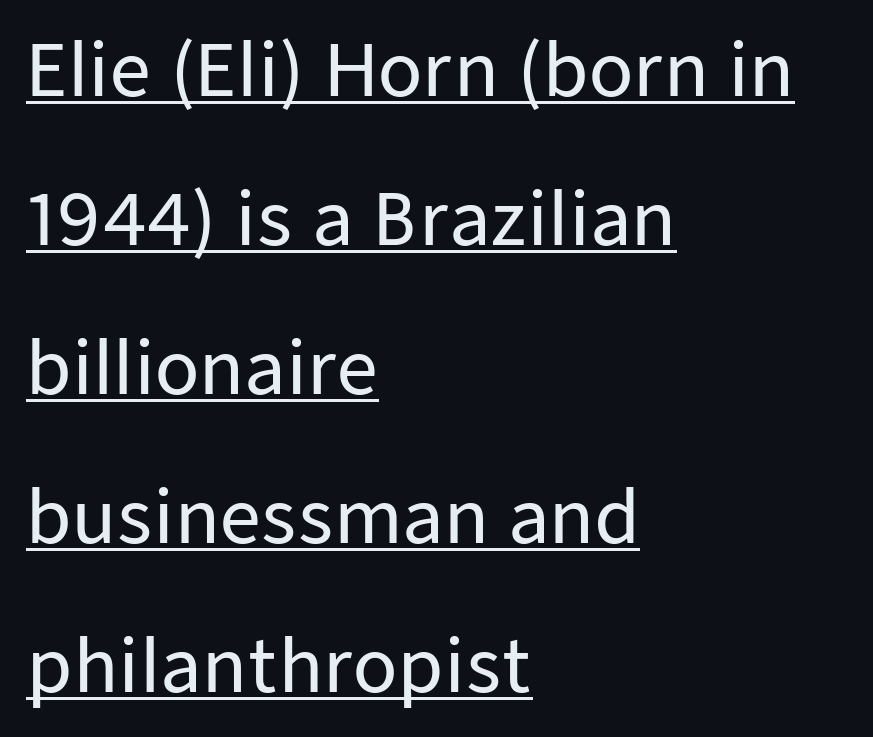
{"serif": "no", "italic": "no", "width": "normal", "stroke_contrast": "low", "x_height": "medium", "monospaced": "no", "underline": "yes", "align": "left", "line_spacing": "loose", "line_spacing_ratio": 2.07, "letter_spacing": "normal", "letter_spacing_em": 0.0, "glyph_px": 72}
